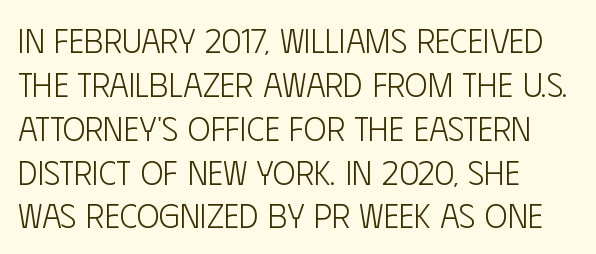
{"serif": "no", "italic": "no", "bold": "no", "weight": "light", "width": "condensed", "stroke_contrast": "low", "x_height": "large", "monospaced": "no", "underline": "no", "align": "left", "line_spacing": "normal", "line_spacing_ratio": 1.29, "letter_spacing": "normal", "letter_spacing_em": 0.0, "glyph_px": 34}
